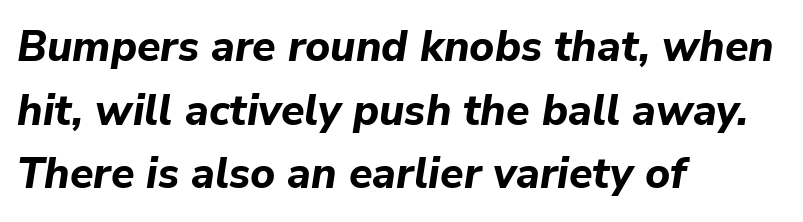
The image shows 43 px bold type, italic (leaning right); set left-aligned, normal line spacing (1.48x), normal letter spacing, not underlined; low stroke contrast and a medium x-height.
